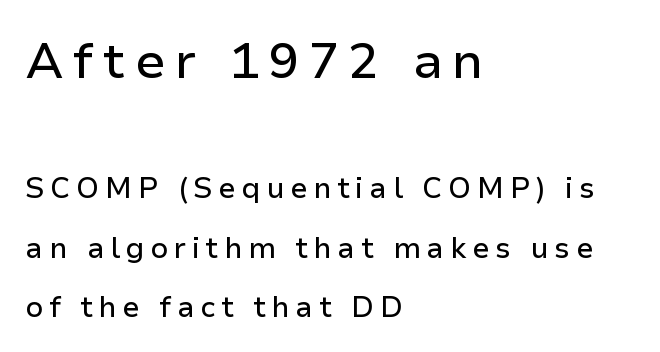
Caption: upper text group enlarged, lower text group reduced. This is sans-serif lettering, the kind often seen on screens and signage. If you drew a ruler down the left edge, every line would touch it. Notice the wide empty band between every row — that's loose leading.
